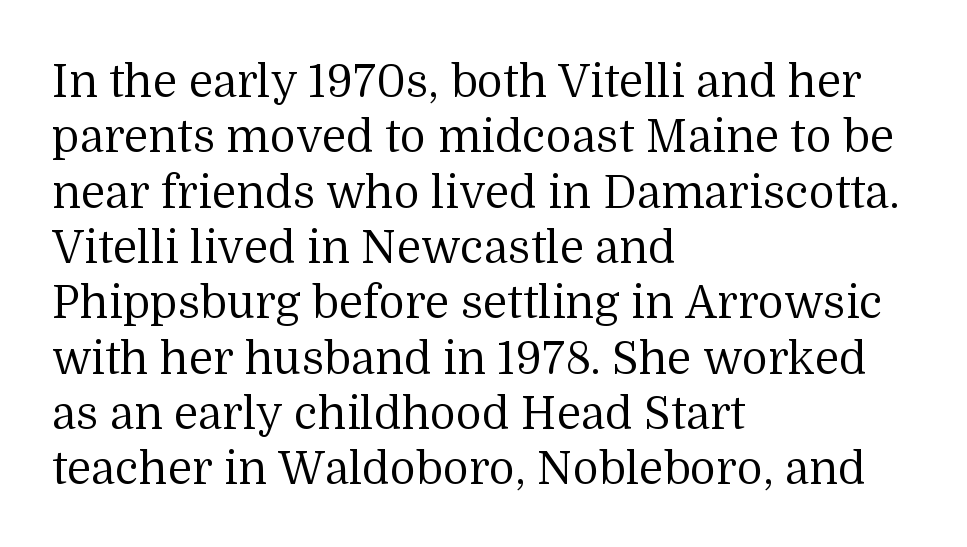
The type is set solid horizontally, with unmodified tracking. Serif or sans? Serif — the stroke terminals have little feet. The zone under the glyphs is completely vacant. Think of a printed novel: that variable character pitch is what you see here.
